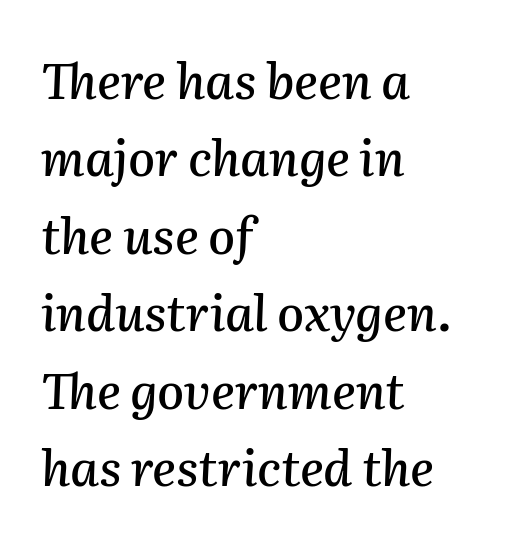
The image shows 49 px text type, italic (leaning right); set left-aligned, normal line spacing (1.58x), normal letter spacing, not underlined; medium stroke contrast and a medium x-height.
